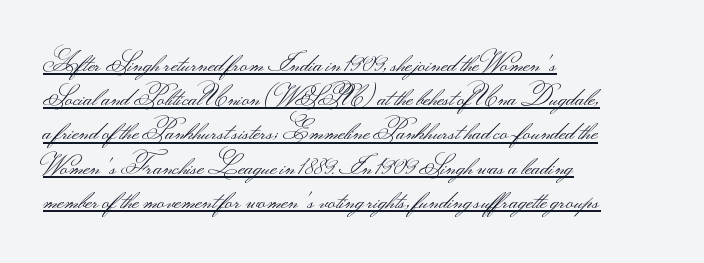
Q: Is the text bold? A: No.
Q: Is the text italic (slanted)? A: Yes.
Q: Is the text underlined? A: Yes.
Q: How is the paragraph aligned? A: Left-aligned.
Q: Is the spacing between letters normal or unusually wide? A: Normal.
Q: Is the spacing between lines tight, normal or loose? A: Normal.
